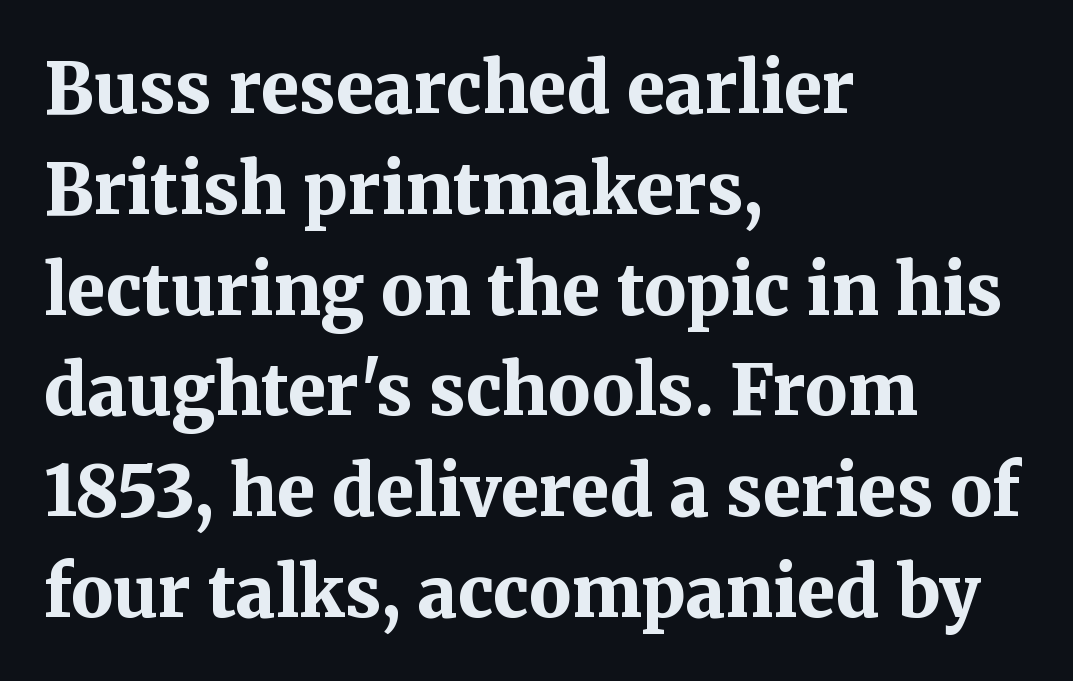
{"serif": "yes", "italic": "no", "bold": "yes", "weight": "bold", "width": "normal", "stroke_contrast": "medium", "x_height": "medium", "monospaced": "no", "underline": "no", "align": "left", "line_spacing": "normal", "line_spacing_ratio": 1.44, "letter_spacing": "normal", "letter_spacing_em": 0.0, "glyph_px": 70}
